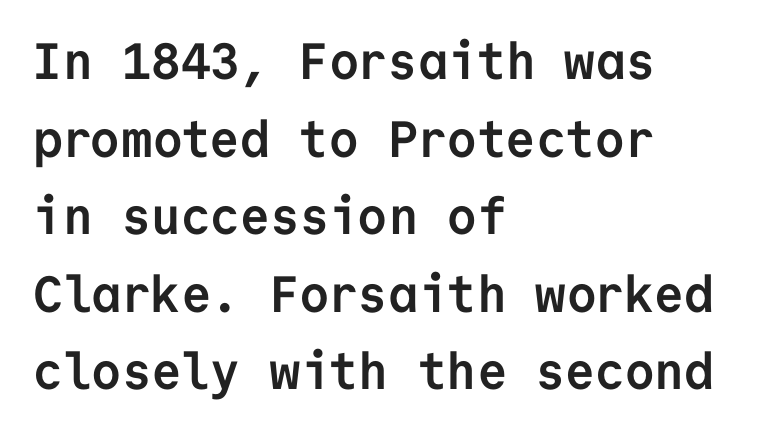
The image shows 51 px semibold sans-serif type, upright, monospaced; set left-aligned, normal line spacing (1.52x), normal letter spacing, not underlined; low stroke contrast and a medium x-height.
